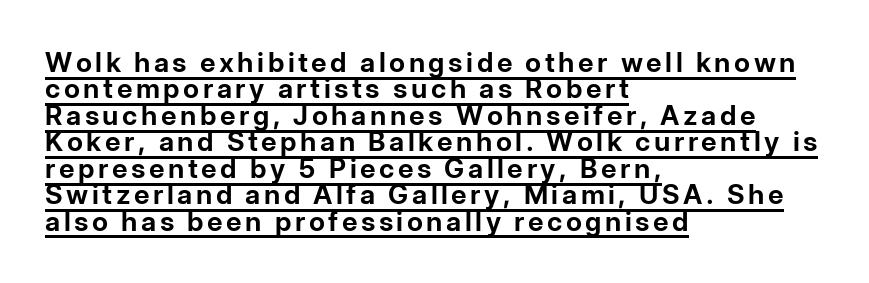
{"italic": "no", "bold": "yes", "underline": "yes", "align": "left", "line_spacing": "tight", "line_spacing_ratio": 0.98, "glyph_px": 27}
